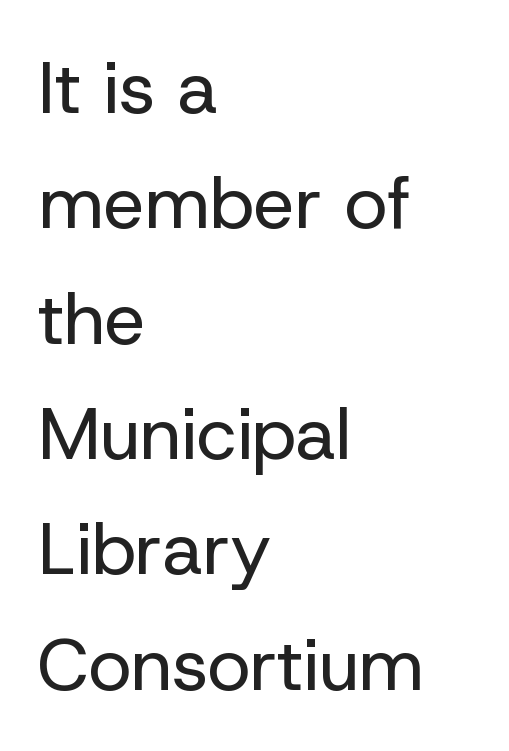
The image shows 73 px regular-weight sans-serif type, upright; set left-aligned, normal line spacing (1.58x), normal letter spacing, not underlined; low stroke contrast and a medium x-height.
